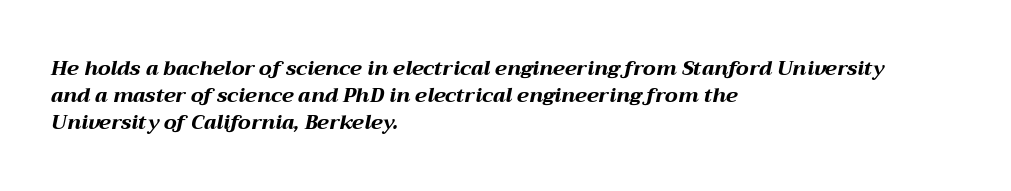
Each word holds together tightly as a unit, with standard inter-letter gaps. The face used here has the dense, thick strokes of a bold. Does the leading feel generous? No, just average. Descender tails drop into unmarked territory. Alignment: flush left.
